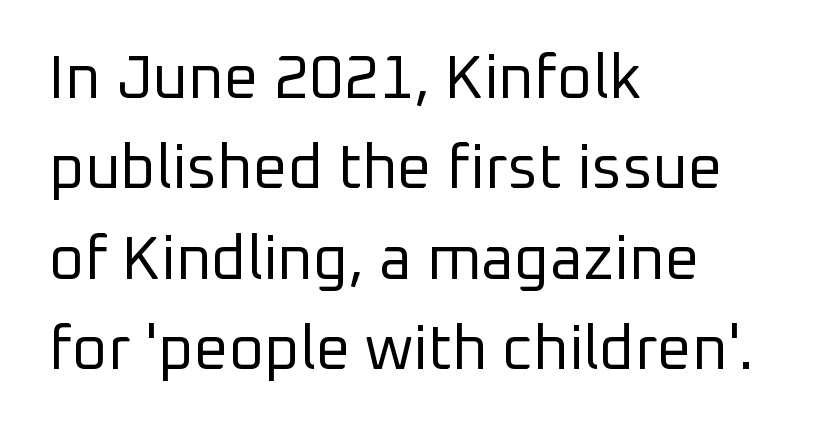
Q: Is the text bold? A: No.
Q: Is the text italic (slanted)? A: No, it is upright.
Q: Is the typeface a serif or a sans-serif typeface? A: Sans-serif.
Q: Is the text underlined? A: No.
Q: How is the paragraph aligned? A: Left-aligned.
Q: Is the spacing between letters normal or unusually wide? A: Normal.
Q: Is the spacing between lines tight, normal or loose? A: Normal.
Q: Width (condensed, normal, or wide)? A: Normal.
Q: Stroke contrast? A: Low.
Q: x-height? A: Medium.
Q: Monospaced? A: No.
